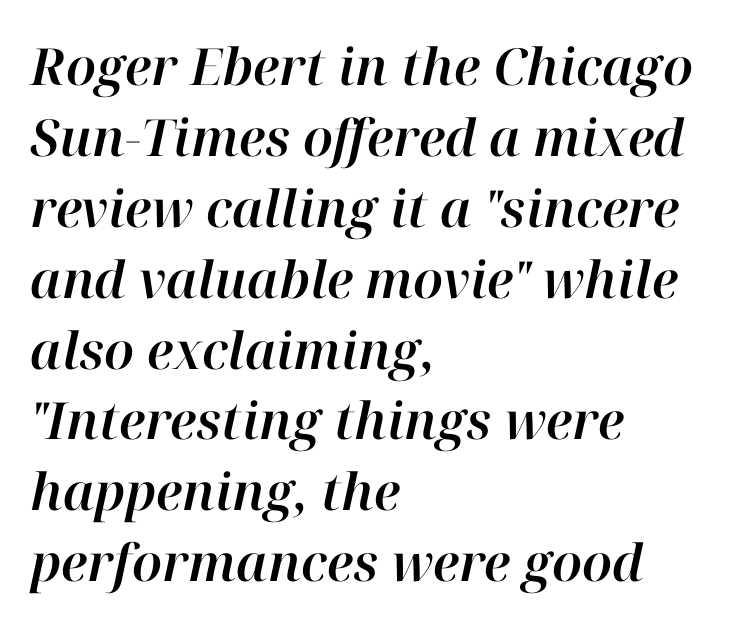
Q: Is the text italic (slanted)? A: Yes, it leans right by about 12 degrees.
Q: Is the text underlined? A: No.
Q: How is the paragraph aligned? A: Left-aligned.
Q: Is the spacing between letters normal or unusually wide? A: Normal.
Q: Is the spacing between lines tight, normal or loose? A: Normal.
Q: Width (condensed, normal, or wide)? A: Normal.
Q: Stroke contrast? A: High.
Q: x-height? A: Medium.
Q: Monospaced? A: No.
